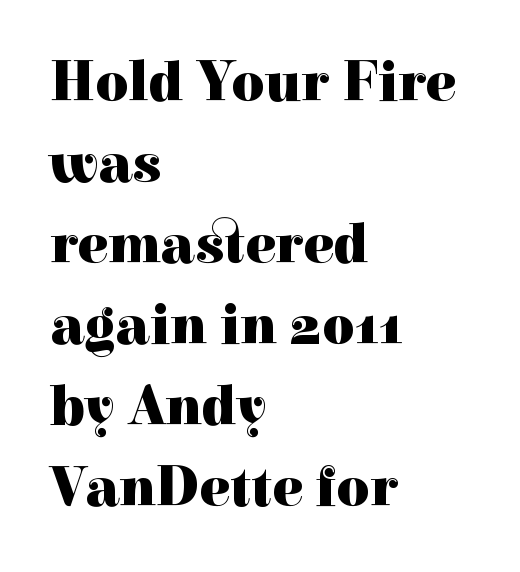
{"serif": "yes", "italic": "no", "bold": "yes", "weight": "heavy", "width": "normal", "x_height": "medium", "monospaced": "no", "underline": "no", "align": "left", "line_spacing": "normal", "line_spacing_ratio": 1.42, "letter_spacing": "normal", "letter_spacing_em": 0.0, "glyph_px": 57}
